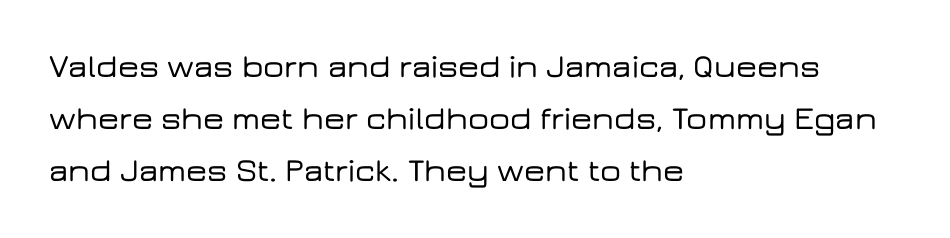
{"serif": "no", "italic": "no", "width": "wide", "stroke_contrast": "low", "x_height": "medium", "monospaced": "no", "underline": "no", "align": "left", "line_spacing": "normal", "line_spacing_ratio": 1.58, "letter_spacing": "normal", "letter_spacing_em": 0.0, "glyph_px": 33}
